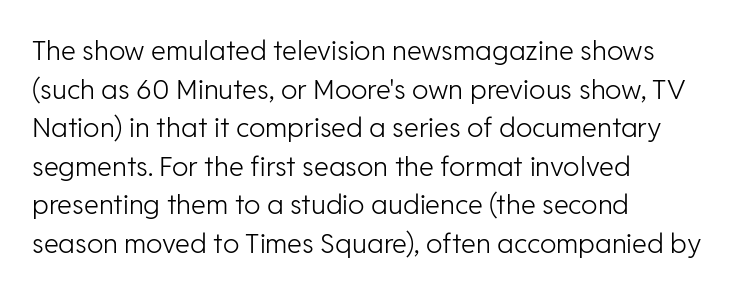
Q: Is the text bold? A: No.
Q: Is the text italic (slanted)? A: No, it is upright.
Q: Is the text underlined? A: No.
Q: How is the paragraph aligned? A: Left-aligned.
Q: Is the spacing between letters normal or unusually wide? A: Normal.
Q: Is the spacing between lines tight, normal or loose? A: Normal.
